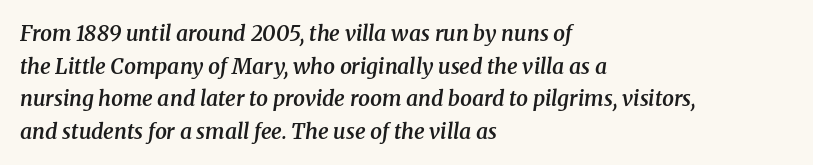
{"italic": "yes", "lean": "right", "slant_degrees": 8, "bold": "semi", "underline": "no", "align": "left", "line_spacing": "normal", "line_spacing_ratio": 1.55, "letter_spacing": "normal", "letter_spacing_em": 0.0, "glyph_px": 21}
